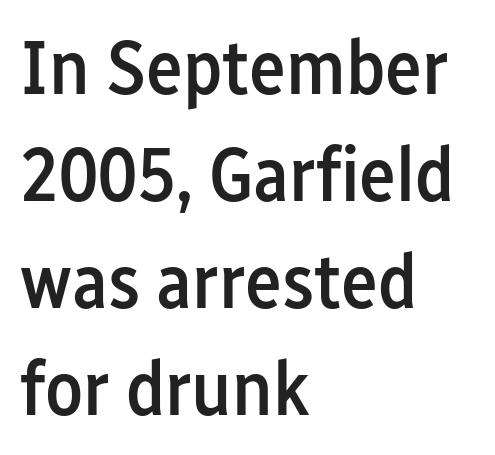
Q: Is the text bold? A: Semi-bold.
Q: Is the text italic (slanted)? A: No, it is upright.
Q: Is the typeface a serif or a sans-serif typeface? A: Sans-serif.
Q: Is the text underlined? A: No.
Q: How is the paragraph aligned? A: Left-aligned.
Q: Is the spacing between letters normal or unusually wide? A: Normal.
Q: Is the spacing between lines tight, normal or loose? A: Normal.
Q: Width (condensed, normal, or wide)? A: Condensed.
Q: Stroke contrast? A: Low.
Q: x-height? A: Medium.
Q: Monospaced? A: No.
